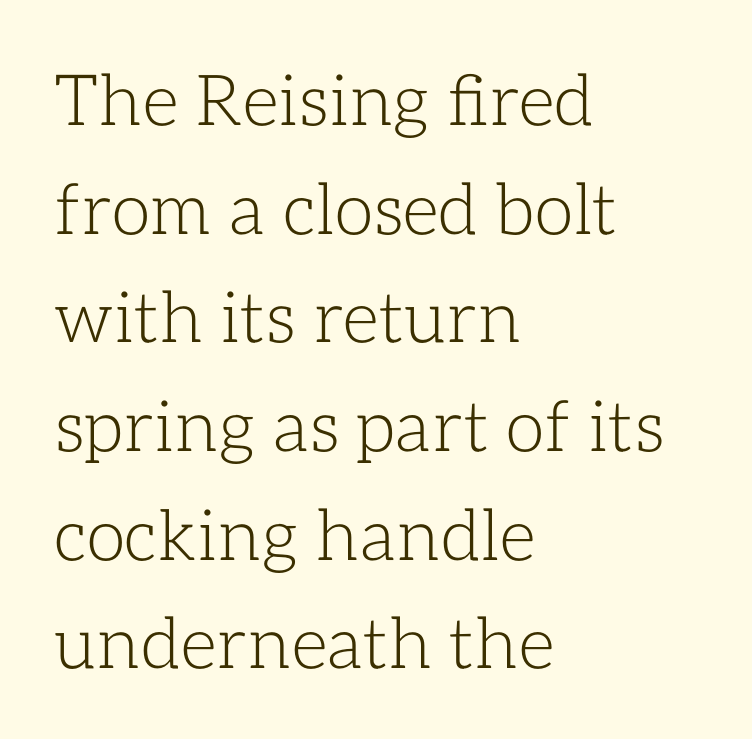
Regarding leading, the lines here are spaced in the standard way. Rendered with straight, roman letterforms. The passage shown has conventional tracking throughout. The face used here is proportionally spaced, like ordinary book or web type. This sample is left-justified, so line endings fall wherever the words run out. Compared with a typical body face, this is equally light or lighter still.
